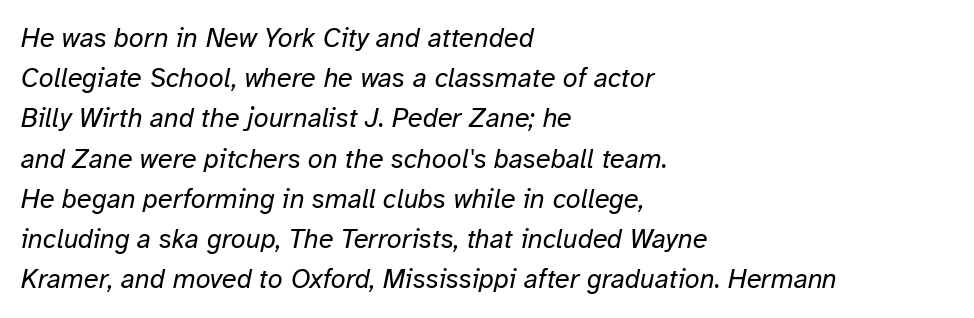
Q: Is the text bold? A: No.
Q: Is the text italic (slanted)? A: Yes, it leans right by about 12 degrees.
Q: Is the text underlined? A: No.
Q: How is the paragraph aligned? A: Left-aligned.
Q: Is the spacing between letters normal or unusually wide? A: Normal.
Q: Is the spacing between lines tight, normal or loose? A: Normal.
